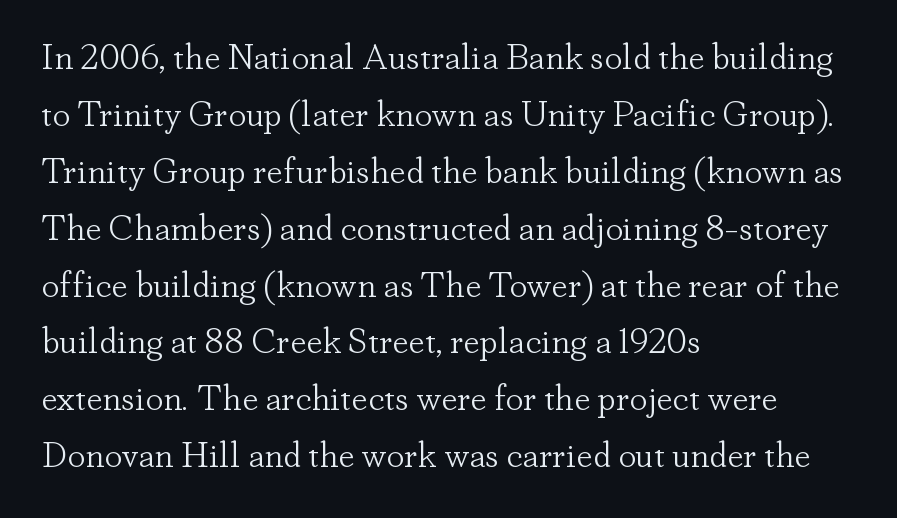
The face looks like a standard text weight, possibly lighter. Only glyphs here, with clear space below each row. Small tapered or slab feet sit at the stroke ends, so this counts as serif. Which margin do the lines hug? The left one — the right edge is uneven. No italicization has been applied; the sample stays upright. Honestly, the letter spacing is just normal — you wouldn't notice it.
